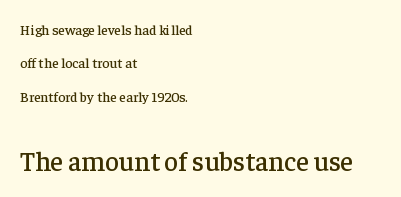
Each word holds together tightly as a unit, with standard inter-letter gaps. If you measured baseline to baseline, you'd find a long distance. A student would call this left alignment; a typographer would say flush left, rag right. Block two is the big one; block one sits smaller above it. Decoration check: the copy has no underline. The type sits square on the baseline with zero lean.
